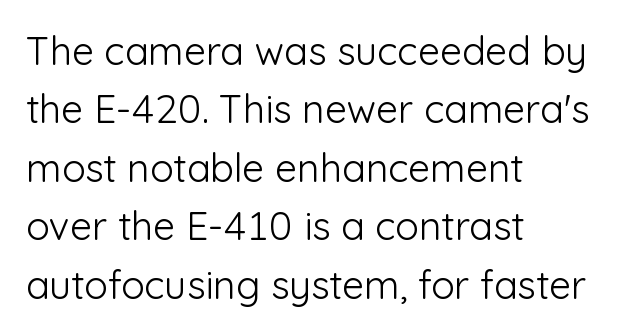
{"serif": "no", "italic": "no", "bold": "no", "weight": "light", "width": "normal", "stroke_contrast": "low", "x_height": "medium", "monospaced": "no", "underline": "no", "align": "left", "line_spacing": "normal", "line_spacing_ratio": 1.5, "letter_spacing": "normal", "letter_spacing_em": 0.0, "glyph_px": 39}
